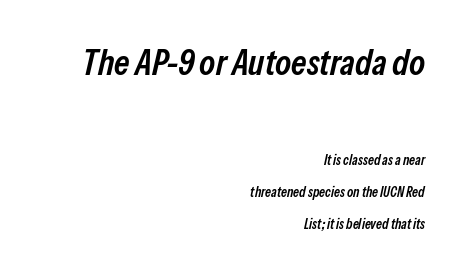
The rag falls on the left side of this text block. The rendering keeps characters at their native spacing. Between these two stacked blocks, the higher one wins on size. Reading down the column, the eye jumps a long way to each next line. An italicized treatment has been applied to the whole sample.
